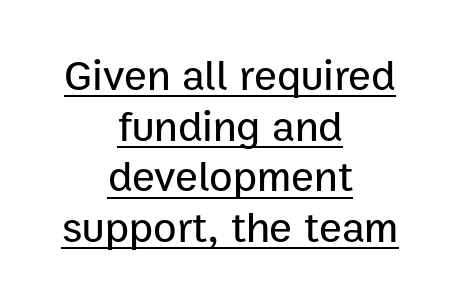
Q: Is the text italic (slanted)? A: No, it is upright.
Q: Is the typeface a serif or a sans-serif typeface? A: Sans-serif.
Q: Is the text underlined? A: Yes.
Q: How is the paragraph aligned? A: Centered.
Q: Is the spacing between letters normal or unusually wide? A: Normal.
Q: Width (condensed, normal, or wide)? A: Normal.
Q: Stroke contrast? A: Low.
Q: x-height? A: Medium.
Q: Monospaced? A: No.
